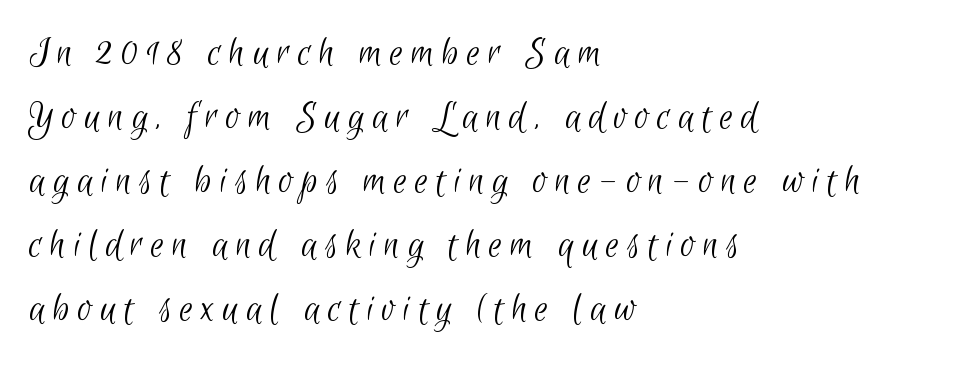
The image shows 43 px light, condensed sans-serif type; set left-aligned, normal line spacing (1.49x), not underlined; low stroke contrast and a small x-height.
